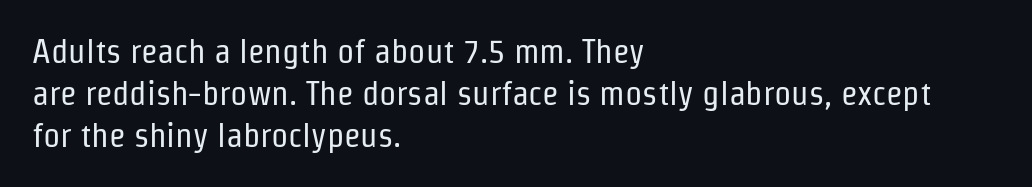
Q: Is the text bold? A: No.
Q: Is the text italic (slanted)? A: No, it is upright.
Q: Is the typeface a serif or a sans-serif typeface? A: Sans-serif.
Q: Is the text underlined? A: No.
Q: How is the paragraph aligned? A: Left-aligned.
Q: Is the spacing between letters normal or unusually wide? A: Normal.
Q: Width (condensed, normal, or wide)? A: Condensed.
Q: Stroke contrast? A: Low.
Q: x-height? A: Medium.
Q: Monospaced? A: No.
